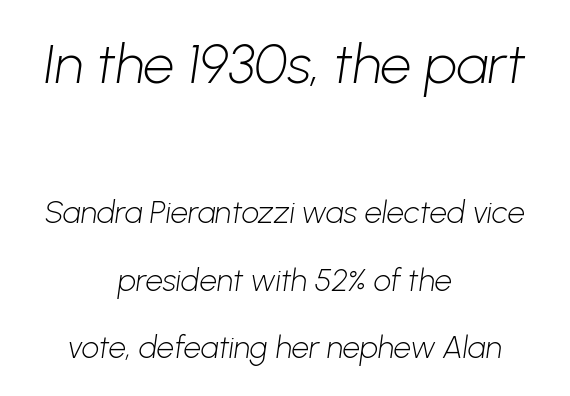
{"serif": "no", "bold": "no", "weight": "light", "width": "normal", "stroke_contrast": "low", "x_height": "medium", "monospaced": "no", "underline": "no", "align": "center", "line_spacing": "loose", "line_spacing_ratio": 2.17, "letter_spacing": "normal", "letter_spacing_em": 0.0, "larger_block": "first", "size_ratio": 1.77, "glyph_px": 55}
